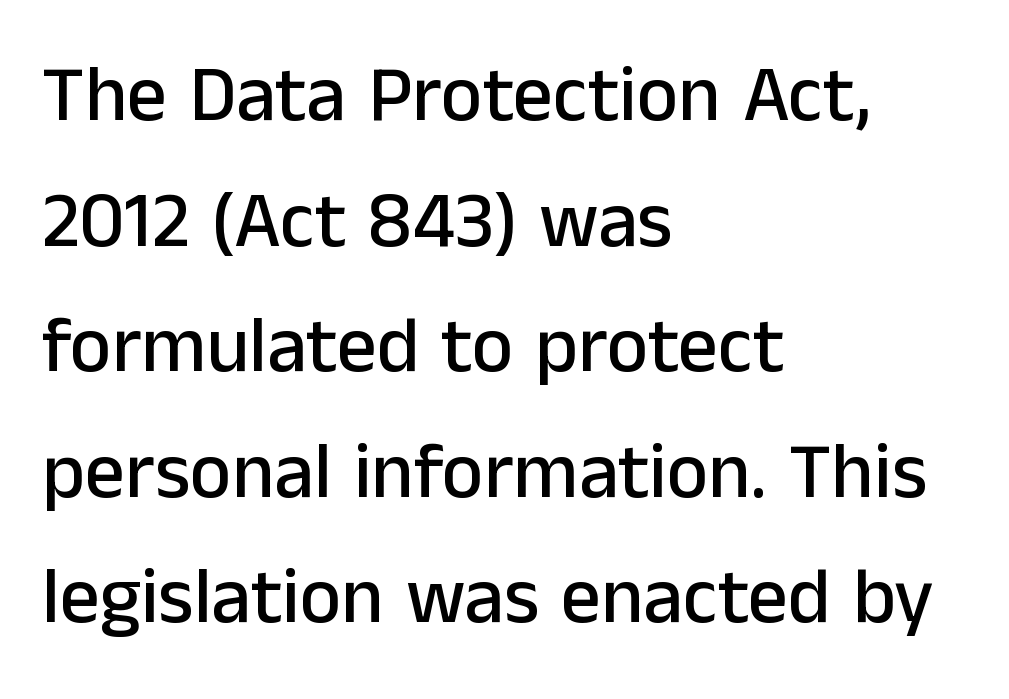
Q: Is the text italic (slanted)? A: No, it is upright.
Q: Is the typeface a serif or a sans-serif typeface? A: Sans-serif.
Q: Is the text underlined? A: No.
Q: How is the paragraph aligned? A: Left-aligned.
Q: Is the spacing between letters normal or unusually wide? A: Normal.
Q: Is the spacing between lines tight, normal or loose? A: Normal.
Q: Width (condensed, normal, or wide)? A: Normal.
Q: Stroke contrast? A: Low.
Q: x-height? A: Medium.
Q: Monospaced? A: No.
